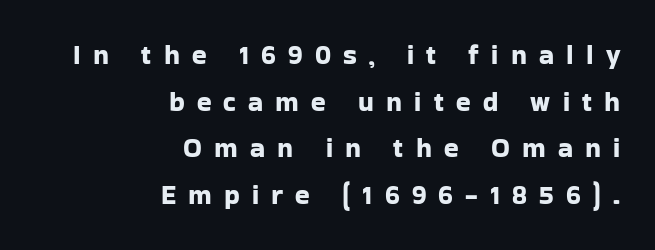
{"italic": "no", "underline": "no", "align": "right", "line_spacing_ratio": 1.73, "letter_spacing": "wide", "letter_spacing_em": 0.45, "glyph_px": 27}
